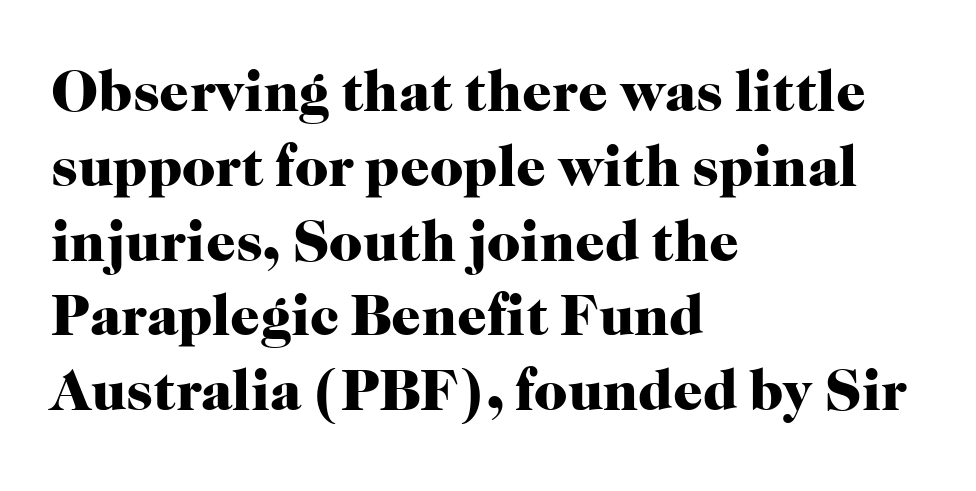
The image shows 58 px heavy serif type, upright; set left-aligned, normal line spacing (1.29x), normal letter spacing, not underlined; high stroke contrast and a medium x-height.
